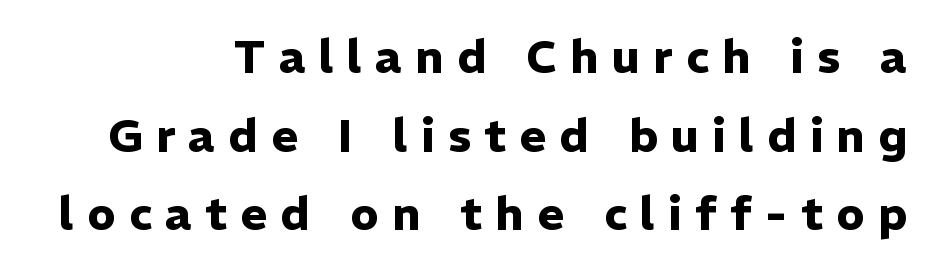
Q: Is the text bold? A: Yes.
Q: Is the text italic (slanted)? A: No, it is upright.
Q: Is the typeface a serif or a sans-serif typeface? A: Sans-serif.
Q: Is the text underlined? A: No.
Q: How is the paragraph aligned? A: Right-aligned.
Q: Is the spacing between letters normal or unusually wide? A: Unusually wide.
Q: Width (condensed, normal, or wide)? A: Normal.
Q: Stroke contrast? A: Low.
Q: x-height? A: Medium.
Q: Monospaced? A: No.
